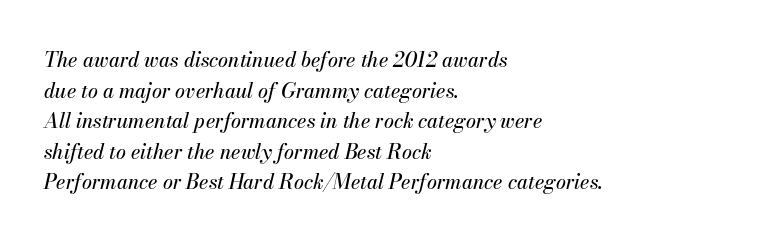
The image shows 20 px text type, italic (leaning right); set left-aligned, normal line spacing (1.53x), normal letter spacing, not underlined.
